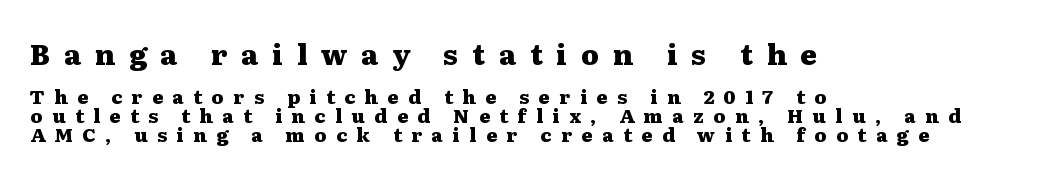
The image shows 28 px heavy, wide serif type, upright; set left-aligned, tight line spacing (0.99x), unusually wide letter spacing (+0.5 em), not underlined; the first (top) block is 1.47x larger; medium stroke contrast and a medium x-height.
